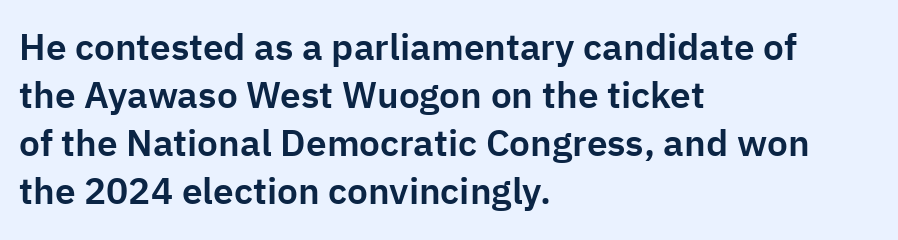
The leading is moderate, giving the passage an even texture. Look at the bottom of the vertical strokes: they stop flat, with no serifs. A roman cut, with each character standing at attention. Here the designer chose a conventional face with non-uniform glyph widths.
